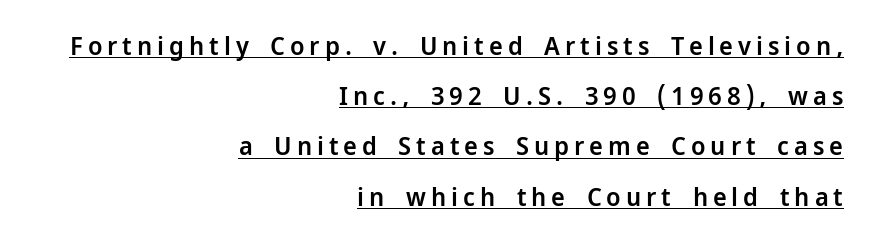
If you measured baseline to baseline, you'd find a long distance. Quick note: not italic, upright. Stems and bowls a touch heavier than normal — semibold. Notice how a bar underscores the lettering throughout. The lines in this sample share a right terminus and differ only in where they begin.
